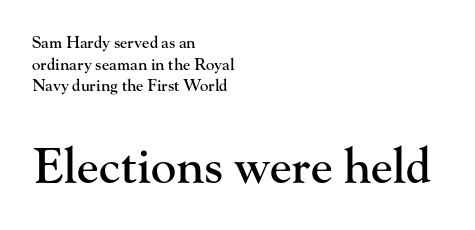
{"serif": "yes", "italic": "no", "width": "normal", "stroke_contrast": "high", "x_height": "small", "monospaced": "no", "underline": "no", "align": "left", "line_spacing": "normal", "line_spacing_ratio": 1.35, "letter_spacing": "normal", "letter_spacing_em": 0.0, "larger_block": "second", "size_ratio": 3.0, "glyph_px": 48}
